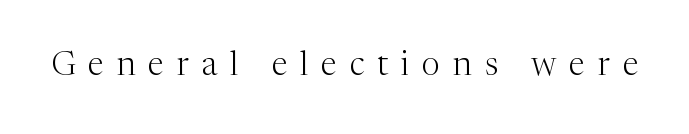
Q: Is the text bold? A: No.
Q: Is the text italic (slanted)? A: No, it is upright.
Q: Is the typeface a serif or a sans-serif typeface? A: Serif.
Q: Is the text underlined? A: No.
Q: Is the spacing between letters normal or unusually wide? A: Unusually wide.
Q: Width (condensed, normal, or wide)? A: Normal.
Q: Stroke contrast? A: Medium.
Q: x-height? A: Medium.
Q: Monospaced? A: No.
